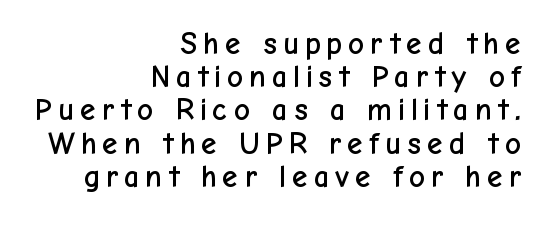
Q: Is the text italic (slanted)? A: No, it is upright.
Q: Is the typeface a serif or a sans-serif typeface? A: Sans-serif.
Q: Is the text underlined? A: No.
Q: How is the paragraph aligned? A: Right-aligned.
Q: Is the spacing between lines tight, normal or loose? A: Tight.
Q: Width (condensed, normal, or wide)? A: Normal.
Q: Stroke contrast? A: Low.
Q: x-height? A: Medium.
Q: Monospaced? A: No.
